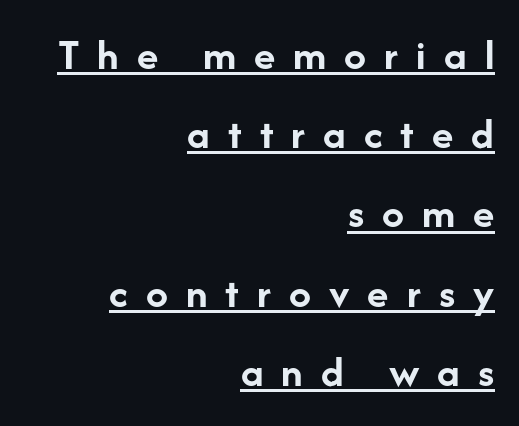
Q: Is the text bold? A: Yes.
Q: Is the text italic (slanted)? A: No, it is upright.
Q: Is the typeface a serif or a sans-serif typeface? A: Sans-serif.
Q: Is the text underlined? A: Yes.
Q: How is the paragraph aligned? A: Right-aligned.
Q: Is the spacing between letters normal or unusually wide? A: Unusually wide.
Q: Width (condensed, normal, or wide)? A: Normal.
Q: Stroke contrast? A: Low.
Q: x-height? A: Medium.
Q: Monospaced? A: No.
